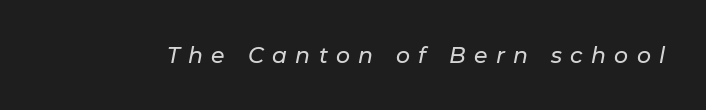
{"italic": "yes", "lean": "right", "slant_degrees": 11, "underline": "no", "letter_spacing": "wide", "letter_spacing_em": 0.38, "glyph_px": 22}
